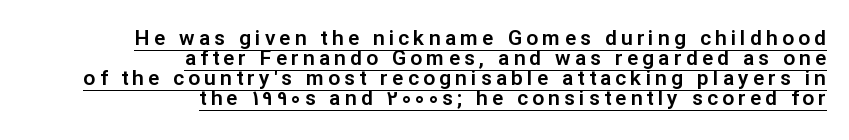
A flush-right, rag-left setting is used for this passage. These characters rest on top of a visible drawn line. The rendering uses a small line-height, squeezing the rows. The axis of the letterforms is exactly vertical. Someone cranked the tracking dial way up on this one.
